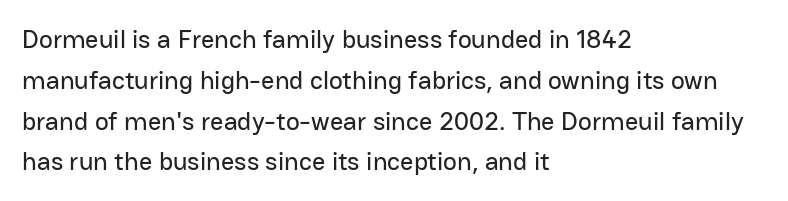
{"italic": "no", "underline": "no", "align": "left", "line_spacing": "normal", "line_spacing_ratio": 1.57, "letter_spacing": "normal", "letter_spacing_em": 0.0, "glyph_px": 26}
